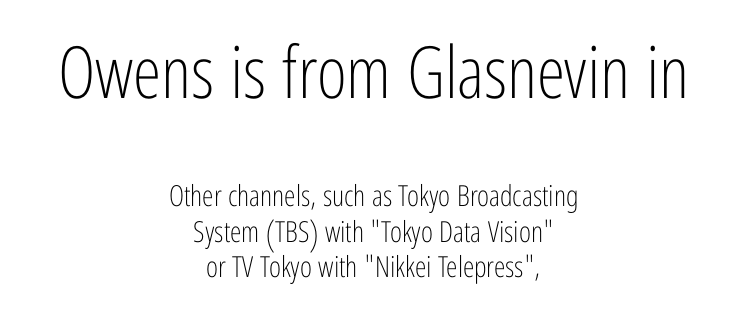
Q: Is the text bold? A: No.
Q: Is the text italic (slanted)? A: No, it is upright.
Q: Is the typeface a serif or a sans-serif typeface? A: Sans-serif.
Q: Is the text underlined? A: No.
Q: How is the paragraph aligned? A: Centered.
Q: Is the spacing between letters normal or unusually wide? A: Normal.
Q: Which block of text is set in a larger size, the first (top) or the second (bottom)? A: The first (top) one.
Q: Width (condensed, normal, or wide)? A: Condensed.
Q: Stroke contrast? A: Low.
Q: x-height? A: Medium.
Q: Monospaced? A: No.
